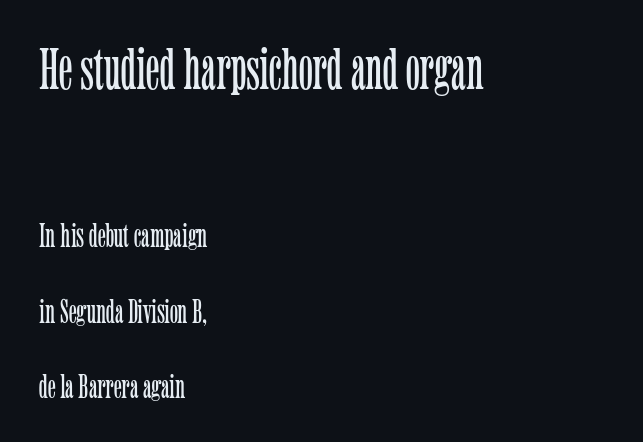
{"serif": "yes", "italic": "no", "bold": "no", "weight": "light", "width": "condensed", "stroke_contrast": "low", "x_height": "medium", "monospaced": "no", "underline": "no", "align": "left", "line_spacing": "loose", "line_spacing_ratio": 2.23, "letter_spacing": "normal", "letter_spacing_em": 0.0, "larger_block": "first", "size_ratio": 1.74, "glyph_px": 59}
